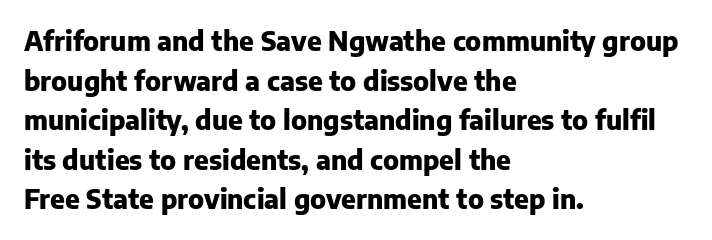
Q: Is the text bold? A: Yes.
Q: Is the text italic (slanted)? A: No, it is upright.
Q: Is the text underlined? A: No.
Q: How is the paragraph aligned? A: Left-aligned.
Q: Is the spacing between letters normal or unusually wide? A: Normal.
Q: Is the spacing between lines tight, normal or loose? A: Normal.
